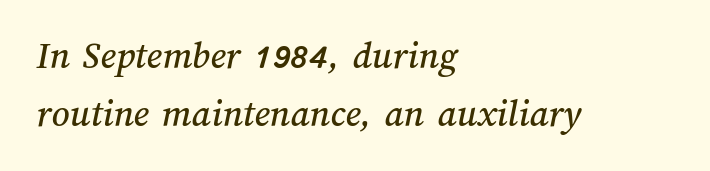
The image shows 39 px text type; set left-aligned, normal line spacing (1.49x), normal letter spacing, not underlined; medium stroke contrast and a medium x-height.
